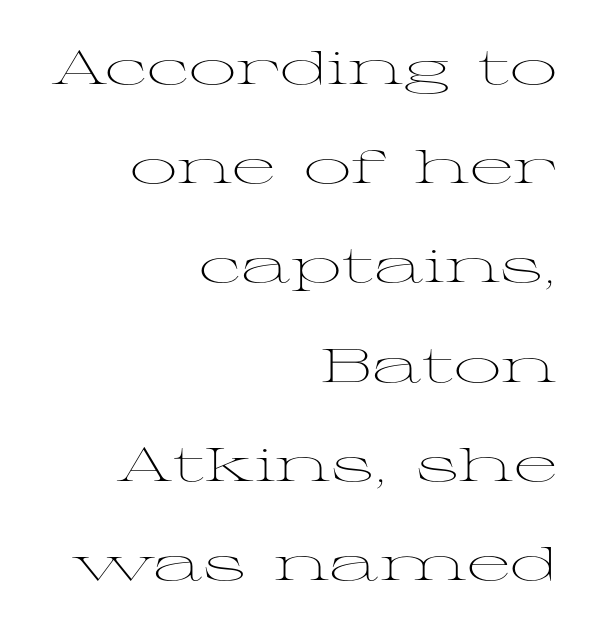
Q: Is the text bold? A: No.
Q: Is the text italic (slanted)? A: No, it is upright.
Q: Is the typeface a serif or a sans-serif typeface? A: Serif.
Q: Is the text underlined? A: No.
Q: How is the paragraph aligned? A: Right-aligned.
Q: Is the spacing between letters normal or unusually wide? A: Normal.
Q: Is the spacing between lines tight, normal or loose? A: Loose.
Q: Width (condensed, normal, or wide)? A: Wide.
Q: Stroke contrast? A: Medium.
Q: x-height? A: Medium.
Q: Monospaced? A: No.
